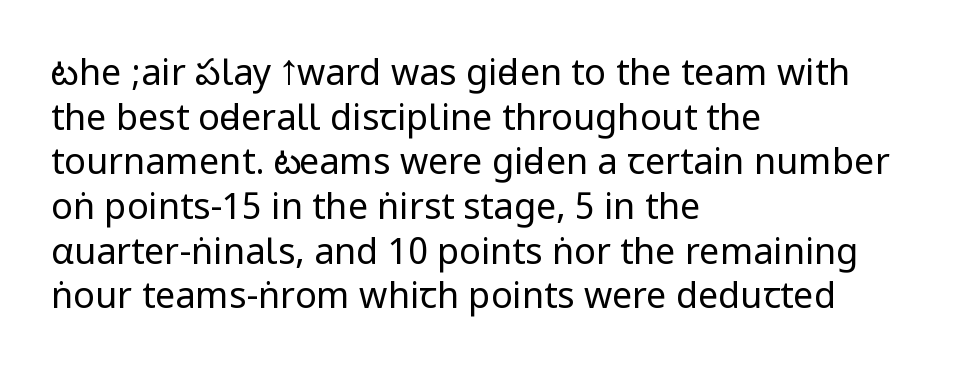
{"serif": "no", "italic": "no", "bold": "no", "weight": "regular", "width": "condensed", "stroke_contrast": "low", "underline": "no", "align": "left", "line_spacing_ratio": 1.24, "letter_spacing": "normal", "letter_spacing_em": 0.0, "glyph_px": 36}
